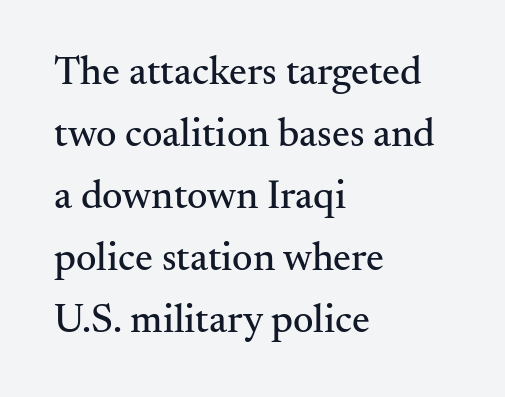
What stands out about the letter spacing? Nothing — it is the standard amount. The type sits square on the baseline with zero lean. The passage shown is typeset with a serif family. Decoration check: the copy has no underline.
